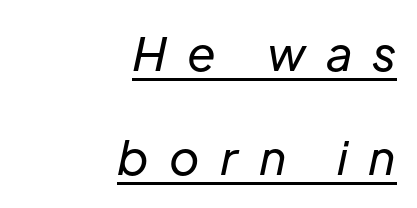
{"italic": "yes", "lean": "right", "slant_degrees": 12, "bold": "no", "weight": "regular", "width": "normal", "stroke_contrast": "low", "x_height": "medium", "monospaced": "no", "underline": "yes", "align": "right", "line_spacing": "loose", "line_spacing_ratio": 2.27, "letter_spacing": "wide", "letter_spacing_em": 0.44, "glyph_px": 46}
